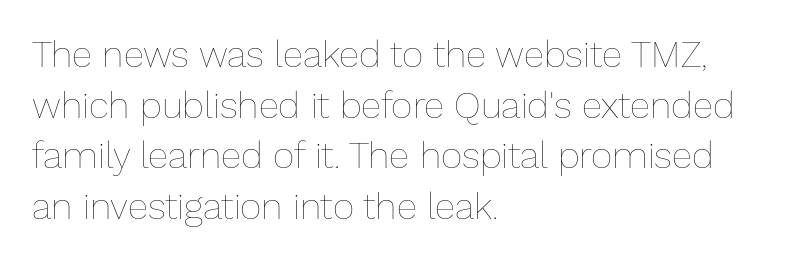
Ascenders rise straight up at ninety degrees. This sample uses plain, unmodified letter spacing. The gap between lines stays unmarked. Do the characters align in a grid? No, the font is proportional. Quick note: interline space is typical. Leftover space on each line is placed entirely after the last word.
